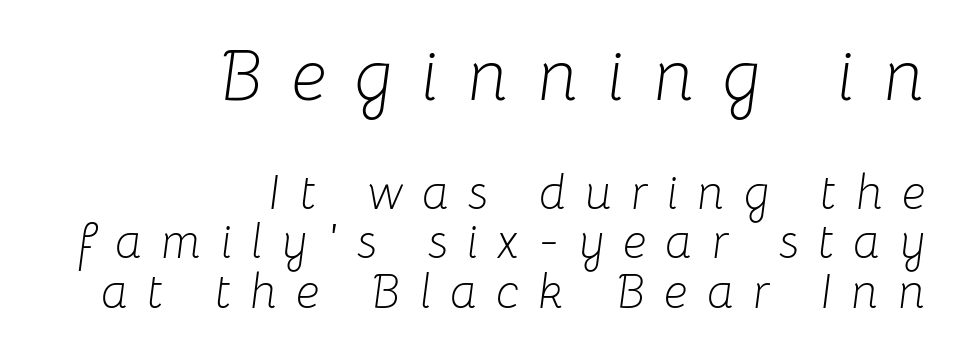
Q: Is the text bold? A: No.
Q: Is the text italic (slanted)? A: Yes, it leans right by about 8 degrees.
Q: Is the text underlined? A: No.
Q: How is the paragraph aligned? A: Right-aligned.
Q: Is the spacing between letters normal or unusually wide? A: Unusually wide.
Q: Is the spacing between lines tight, normal or loose? A: Tight.
Q: Which block of text is set in a larger size, the first (top) or the second (bottom)? A: The first (top) one.
Q: Width (condensed, normal, or wide)? A: Normal.
Q: Stroke contrast? A: Low.
Q: x-height? A: Medium.
Q: Monospaced? A: No.
